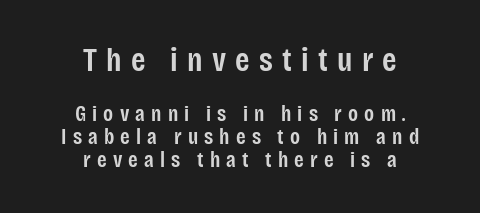
The image shows 33 px semibold, condensed sans-serif type, upright; set centered, tight line spacing (1.03x), unusually wide letter spacing (+0.28 em), not underlined; the first (top) block is 1.5x larger; low stroke contrast and a large x-height.
